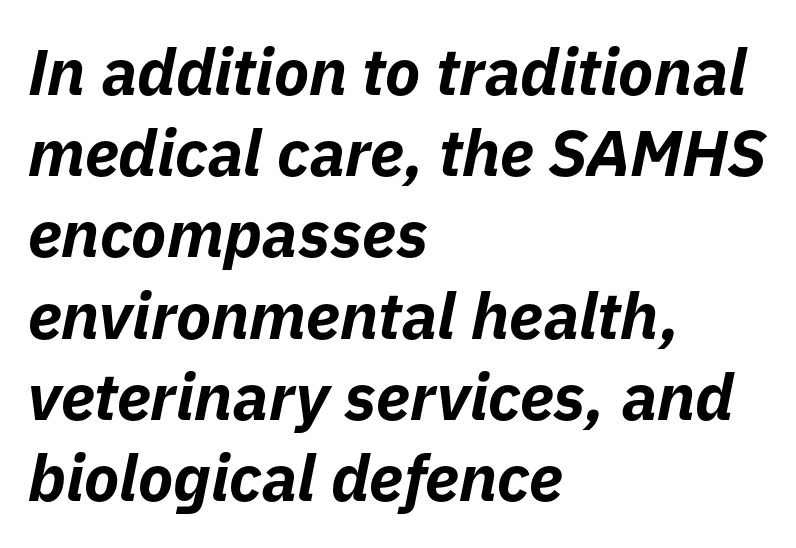
The image shows 65 px bold type, italic (leaning right); set left-aligned, normal line spacing (1.25x), normal letter spacing, not underlined; low stroke contrast and a medium x-height.
